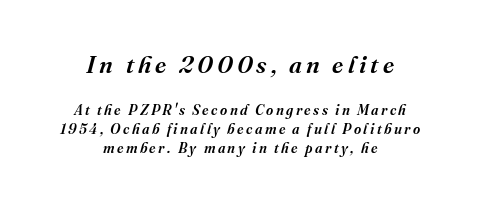
The paragraph shown floats in the horizontal middle. The axis of the letterforms is tilted away from vertical. Glance below the letters and you will spot only blank space. In terms of leading, this rendering sits right in the middle. A fair bit of extra ink — the face is semibold, not bold.
